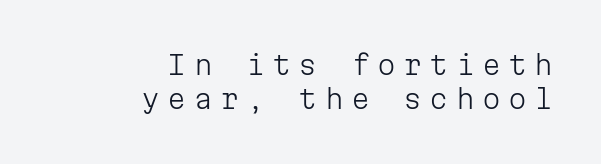
Is the stroke heavy? The answer is a plain regular-or-lighter. These lines have a slow, spaced-out rhythm from letter to letter. Upright lettering throughout. Vertically, the passage feels balanced, rows spaced as you'd expect. The typesetter chose a ragged-left arrangement here. Anything drawn beneath the words? Only blank space.
